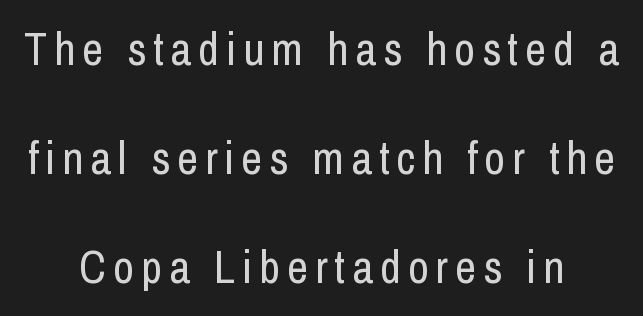
The image shows 46 px regular-weight, condensed sans-serif type, upright; set centered, loose line spacing (2.37x), not underlined; low stroke contrast and a medium x-height.
